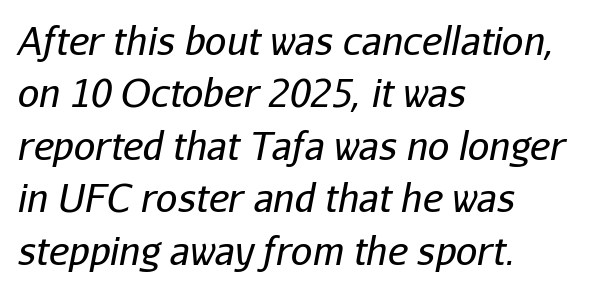
Q: Is the text bold? A: No.
Q: Is the text italic (slanted)? A: Yes, it leans right by about 11 degrees.
Q: Is the text underlined? A: No.
Q: How is the paragraph aligned? A: Left-aligned.
Q: Is the spacing between letters normal or unusually wide? A: Normal.
Q: Is the spacing between lines tight, normal or loose? A: Normal.
Q: Width (condensed, normal, or wide)? A: Normal.
Q: Stroke contrast? A: Low.
Q: x-height? A: Medium.
Q: Monospaced? A: No.
